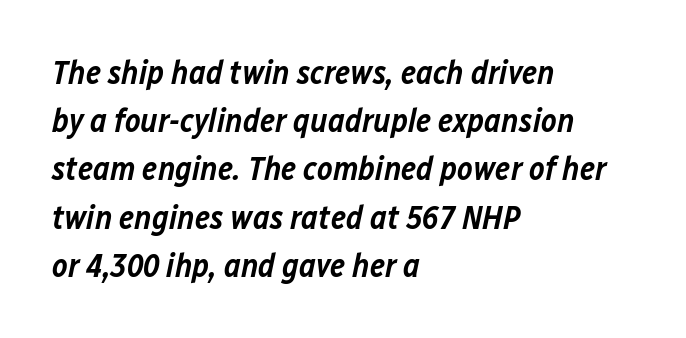
Q: Is the text bold? A: Semi-bold.
Q: Is the text italic (slanted)? A: Yes, it leans right by about 12 degrees.
Q: Is the text underlined? A: No.
Q: How is the paragraph aligned? A: Left-aligned.
Q: Is the spacing between letters normal or unusually wide? A: Normal.
Q: Is the spacing between lines tight, normal or loose? A: Normal.
Q: Width (condensed, normal, or wide)? A: Normal.
Q: Stroke contrast? A: Low.
Q: x-height? A: Medium.
Q: Monospaced? A: No.
